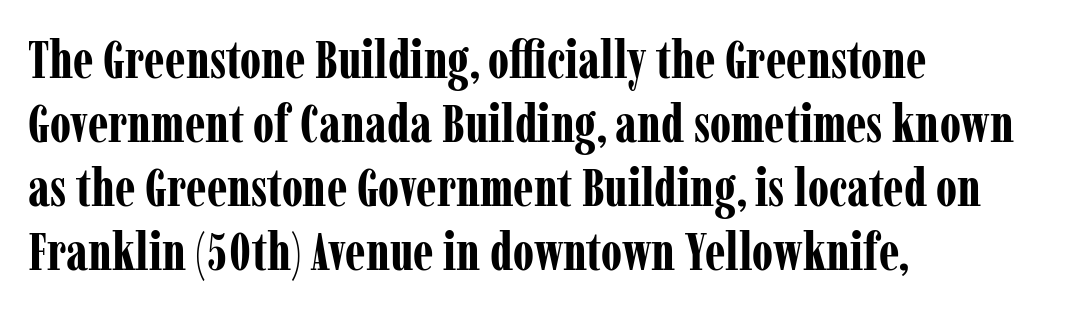
Q: Is the text bold? A: Yes.
Q: Is the text italic (slanted)? A: No, it is upright.
Q: Is the typeface a serif or a sans-serif typeface? A: Serif.
Q: Is the text underlined? A: No.
Q: How is the paragraph aligned? A: Left-aligned.
Q: Is the spacing between letters normal or unusually wide? A: Normal.
Q: Width (condensed, normal, or wide)? A: Condensed.
Q: Stroke contrast? A: Low.
Q: x-height? A: Medium.
Q: Monospaced? A: No.
